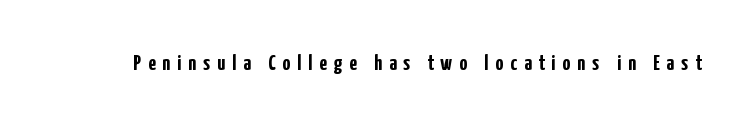
{"italic": "no", "bold": "yes", "underline": "no", "letter_spacing": "wide", "letter_spacing_em": 0.32, "glyph_px": 22}
